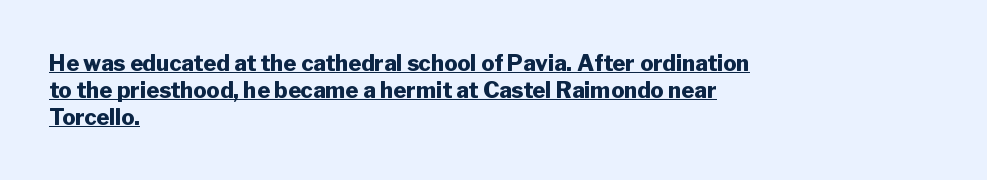
Q: Is the text bold? A: Yes.
Q: Is the text italic (slanted)? A: No, it is upright.
Q: Is the text underlined? A: Yes.
Q: How is the paragraph aligned? A: Left-aligned.
Q: Is the spacing between letters normal or unusually wide? A: Normal.
